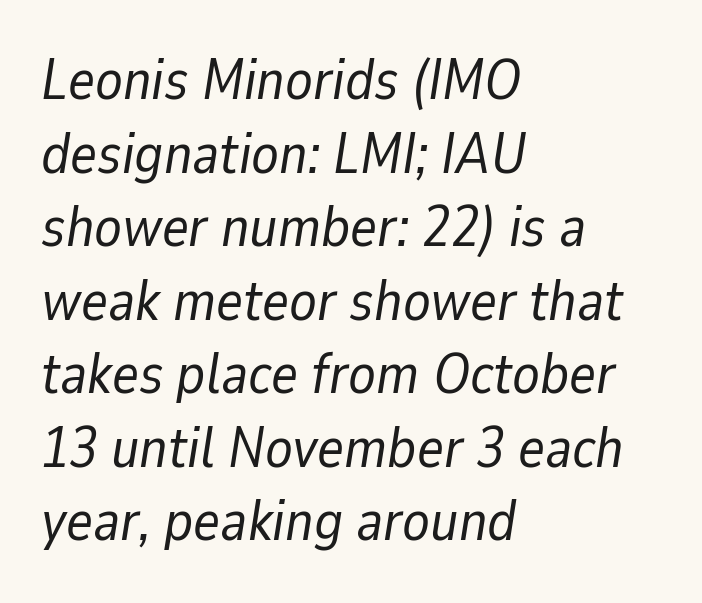
The rag falls on the right side of this text block. Heft: none added — not bold. The space between consecutive lines is moderate. This sample uses an oblique cut, with every glyph tilted off the vertical. Underline: absent. What stands out about the letter spacing? Nothing — it is the standard amount.
